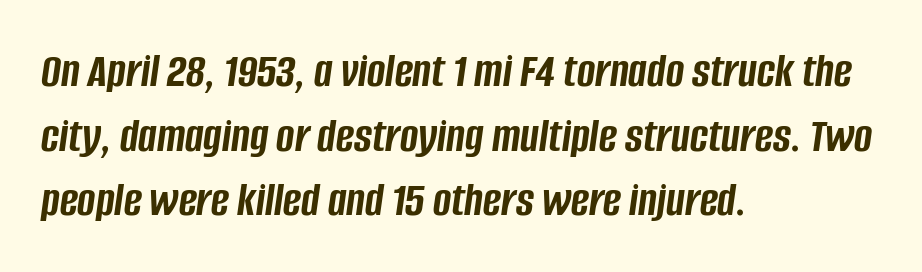
{"italic": "yes", "lean": "right", "slant_degrees": 8, "bold": "yes", "weight": "semibold", "width": "condensed", "stroke_contrast": "low", "x_height": "large", "monospaced": "no", "underline": "no", "align": "left", "line_spacing": "normal", "line_spacing_ratio": 1.32, "letter_spacing": "normal", "letter_spacing_em": 0.0, "glyph_px": 49}
